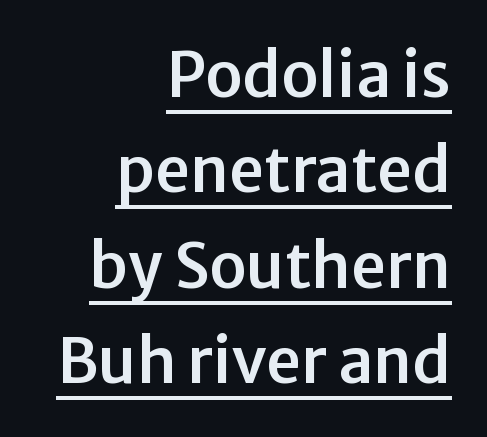
The image shows 62 px sans-serif type, upright; set right-aligned, normal line spacing (1.54x), normal letter spacing, underlined; low stroke contrast and a medium x-height.
